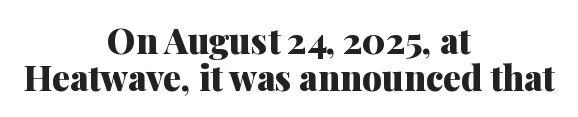
{"serif": "yes", "italic": "no", "bold": "yes", "weight": "heavy", "width": "normal", "stroke_contrast": "medium", "x_height": "medium", "monospaced": "no", "underline": "no", "align": "center", "line_spacing": "tight", "line_spacing_ratio": 1.07, "letter_spacing": "normal", "letter_spacing_em": 0.0, "glyph_px": 35}
